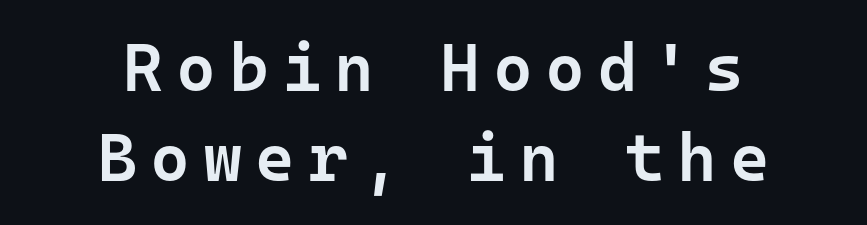
Q: Is the text bold? A: Semi-bold.
Q: Is the text italic (slanted)? A: No, it is upright.
Q: Is the typeface a serif or a sans-serif typeface? A: Sans-serif.
Q: Is the text underlined? A: No.
Q: How is the paragraph aligned? A: Centered.
Q: Is the spacing between lines tight, normal or loose? A: Normal.
Q: Width (condensed, normal, or wide)? A: Normal.
Q: Stroke contrast? A: Low.
Q: x-height? A: Medium.
Q: Monospaced? A: Yes.
